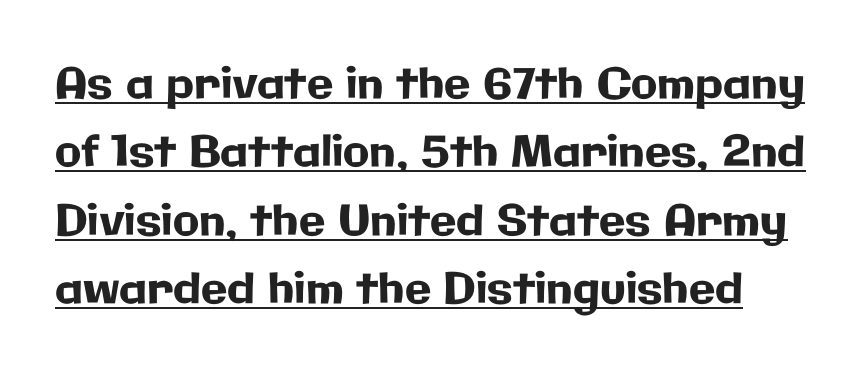
The lettering holds an erect, upright posture throughout. You can tell from the bare stems that sans-serif type was used. Is the letter spacing exaggerated? No — it looks like the ordinary default. The typesetter has applied underlining to the passage shown.
